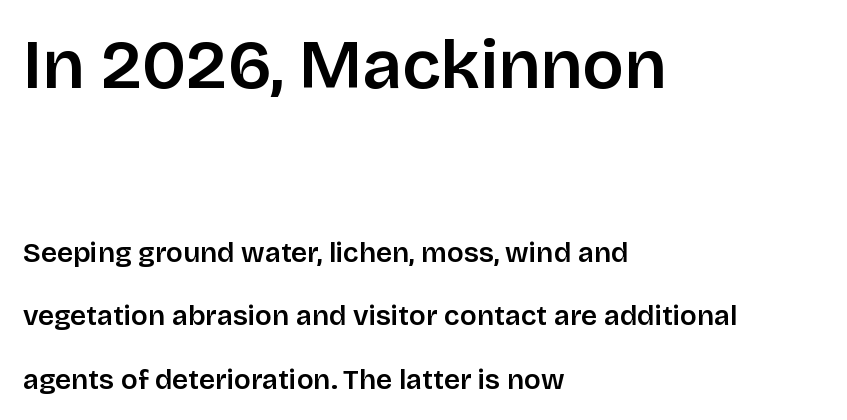
A typesetter would label this face a sans. Vertical spacing — loose. You could not count columns in this text — the font is proportionally spaced. The typography opts for an upright posture over an oblique one. These two chunks differ in scale, with the top chunk taking the larger measure.
